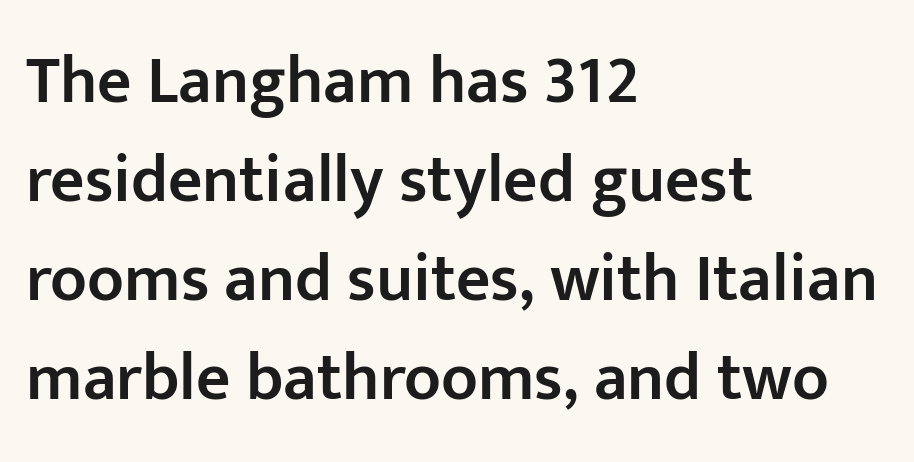
The image shows 67 px semibold sans-serif type, upright; set left-aligned, normal line spacing (1.48x), normal letter spacing, not underlined; low stroke contrast and a medium x-height.
